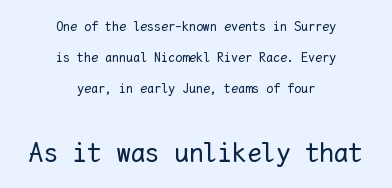
{"italic": "no", "bold": "no", "weight": "regular", "width": "normal", "stroke_contrast": "low", "x_height": "medium", "monospaced": "yes", "underline": "no", "align": "center", "line_spacing": "loose", "line_spacing_ratio": 2.23, "letter_spacing": "normal", "letter_spacing_em": 0.0, "larger_block": "second", "size_ratio": 2.07, "glyph_px": 29}
